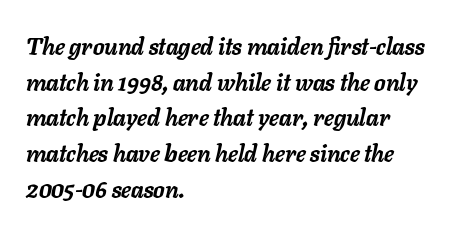
{"italic": "yes", "lean": "right", "slant_degrees": 11, "bold": "yes", "underline": "no", "align": "left", "line_spacing": "normal", "line_spacing_ratio": 1.55, "letter_spacing": "normal", "letter_spacing_em": 0.0, "glyph_px": 23}
